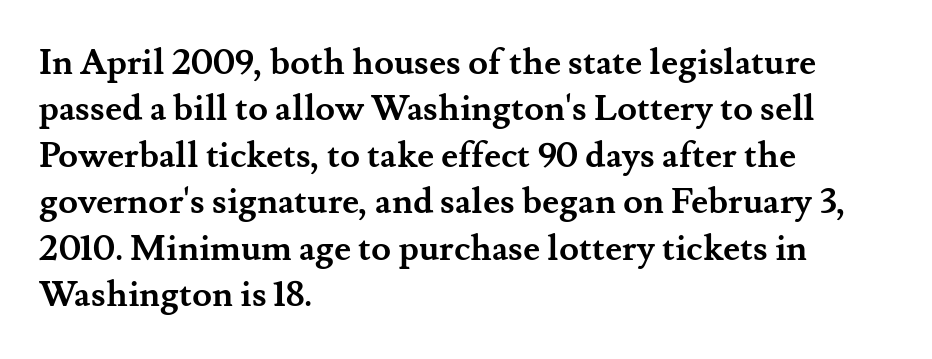
{"serif": "yes", "italic": "no", "bold": "yes", "weight": "semibold", "width": "normal", "stroke_contrast": "medium", "x_height": "small", "monospaced": "no", "underline": "no", "align": "left", "line_spacing": "normal", "line_spacing_ratio": 1.29, "letter_spacing": "normal", "letter_spacing_em": 0.0, "glyph_px": 36}
